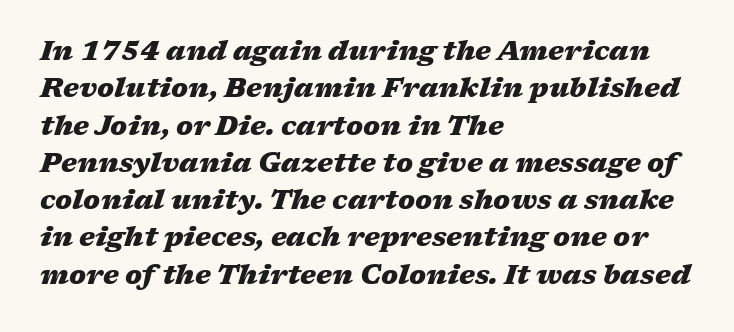
Every letter is thick-stroked: bold, no question. These lines sit exactly where default settings would place them. If you drew a ruler down the left edge, every line would touch it. Descenders are the only things crossing below the line.
